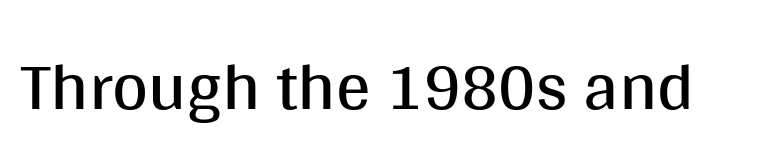
Here the glyphs are tracked normally, forming tight word shapes. This is sans-serif lettering, the kind often seen on screens and signage. Letters have the restrained weight of plain body copy at most. The glyphs are unaccompanied by any horizontal stroke below them.
